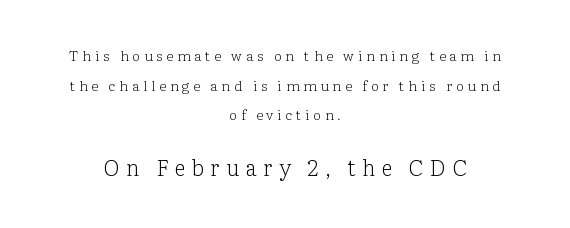
{"italic": "no", "bold": "no", "underline": "no", "align": "center", "line_spacing": "loose", "line_spacing_ratio": 2.11, "letter_spacing": "wide", "letter_spacing_em": 0.28, "larger_block": "second", "size_ratio": 1.57, "glyph_px": 22}
